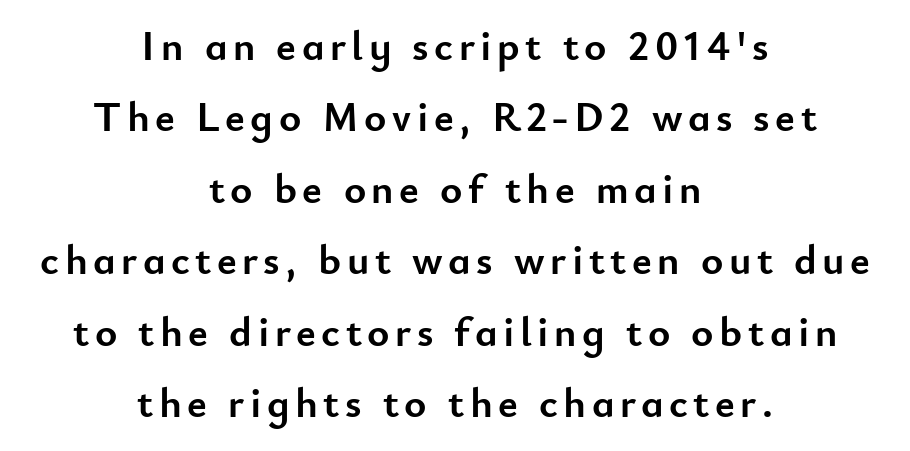
Q: Is the text bold? A: Yes.
Q: Is the text italic (slanted)? A: No, it is upright.
Q: Is the typeface a serif or a sans-serif typeface? A: Sans-serif.
Q: Is the text underlined? A: No.
Q: How is the paragraph aligned? A: Centered.
Q: Is the spacing between lines tight, normal or loose? A: Normal.
Q: Width (condensed, normal, or wide)? A: Normal.
Q: Stroke contrast? A: Low.
Q: x-height? A: Small.
Q: Monospaced? A: No.
